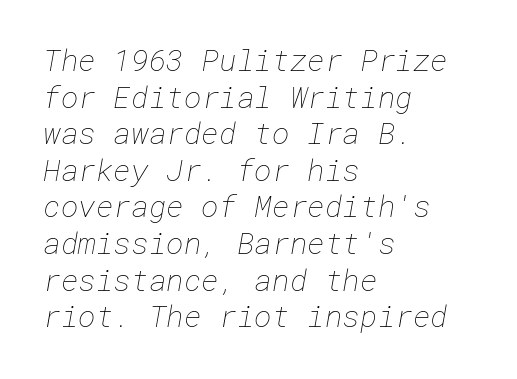
Nothing unusual about the tracking: characters are spaced as the font intends. The baseline area is clear. Compared with a centered layout, this one pins lines to the left instead. A quiet, ordinary-to-light weight characterises the typeface.
